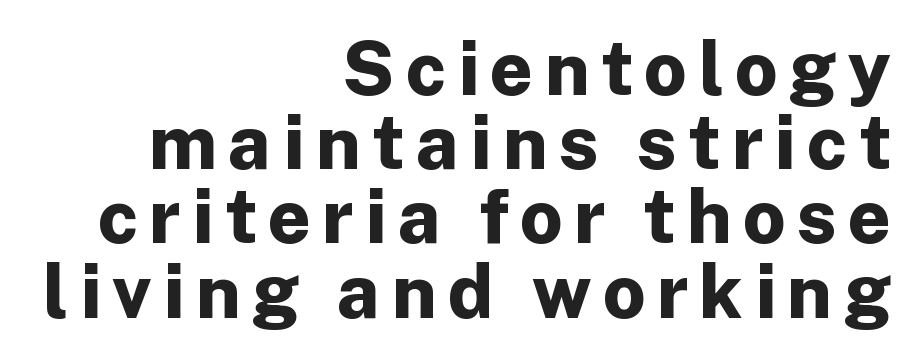
Looks like regular typesetting: each glyph gets only the width it needs. The specimen reads as upright at a glance. Closely set lines give the paragraph a compact silhouette. Serif or sans? Sans — the stroke terminals are bare. Letters rest on an invisible, unmarked baseline. The lines in this sample share a right terminus and differ only in where they begin.
